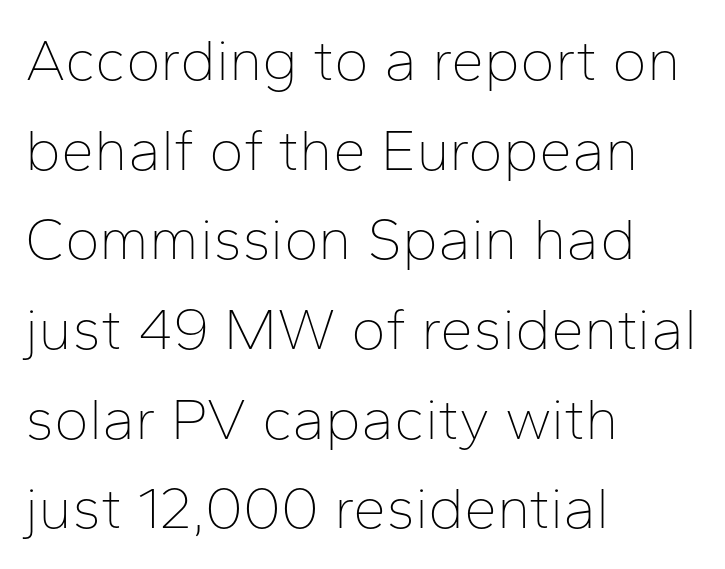
Heaviness? Minimal to ordinary, like unemphasized prose. Vertical strokes here are truly vertical. Glyph-to-glyph distance matches everyday printed text. You could not count columns in this text — the font is proportionally spaced. Notice how descenders clear the ascenders below comfortably — that's standard leading. Look at the bottom of the vertical strokes: they stop flat, with no serifs.
